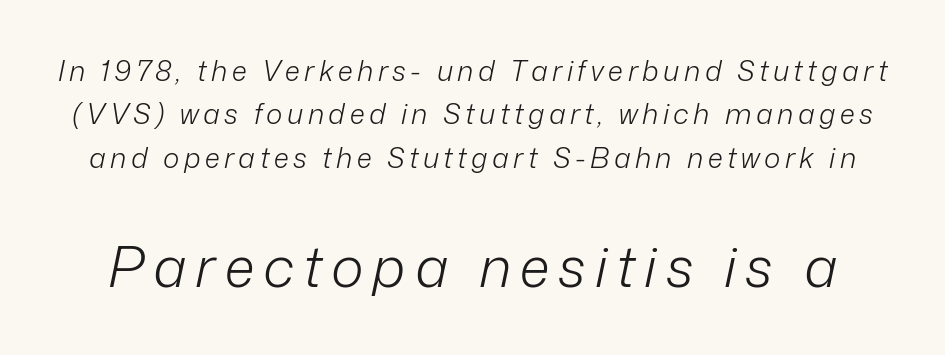
Character widths vary here, with narrow letters taking less room than wide ones. The rows are spaced the way most documents space them. The words here are not underlined. The font is comparable to plain body text, perhaps lighter. The designer gave the closing block more size than the opening block. Would a proofreader flag this as italicized? Yes.
